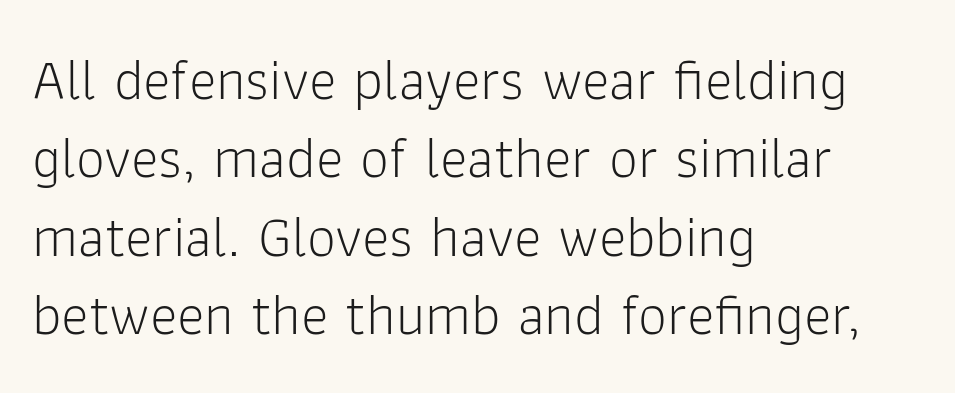
{"serif": "no", "italic": "no", "bold": "no", "weight": "light", "width": "normal", "stroke_contrast": "low", "x_height": "medium", "monospaced": "no", "underline": "no", "align": "left", "line_spacing": "normal", "line_spacing_ratio": 1.35, "letter_spacing": "normal", "letter_spacing_em": 0.0, "glyph_px": 58}
